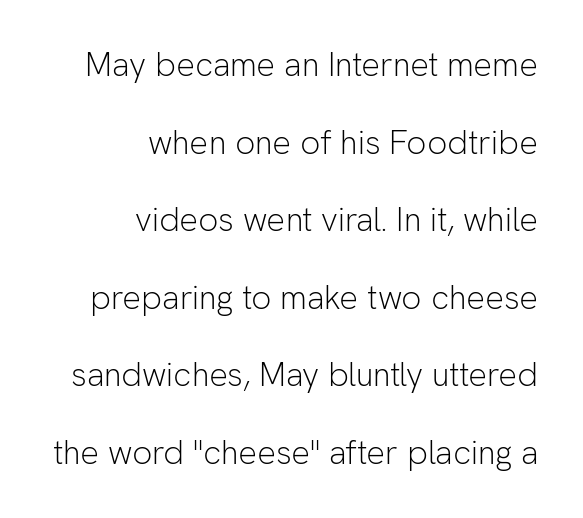
Q: Is the text bold? A: No.
Q: Is the text italic (slanted)? A: No, it is upright.
Q: Is the typeface a serif or a sans-serif typeface? A: Sans-serif.
Q: Is the text underlined? A: No.
Q: How is the paragraph aligned? A: Right-aligned.
Q: Is the spacing between letters normal or unusually wide? A: Normal.
Q: Is the spacing between lines tight, normal or loose? A: Loose.
Q: Width (condensed, normal, or wide)? A: Normal.
Q: Stroke contrast? A: Low.
Q: x-height? A: Medium.
Q: Monospaced? A: No.
